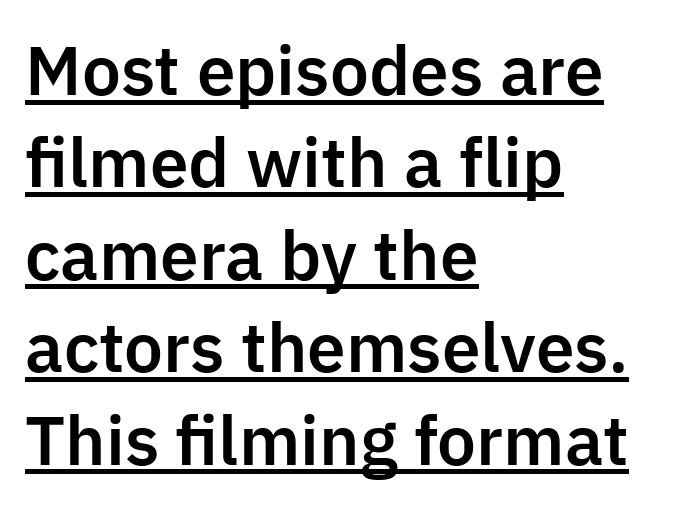
The image shows 66 px sans-serif type, upright; set left-aligned, normal line spacing (1.4x), normal letter spacing, underlined; low stroke contrast and a medium x-height.
